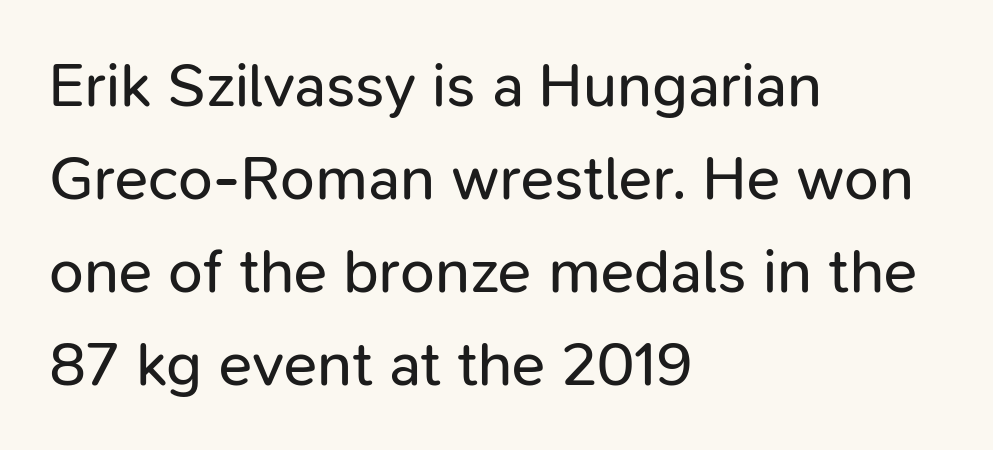
Q: Is the text bold? A: No.
Q: Is the text italic (slanted)? A: No, it is upright.
Q: Is the typeface a serif or a sans-serif typeface? A: Sans-serif.
Q: Is the text underlined? A: No.
Q: How is the paragraph aligned? A: Left-aligned.
Q: Is the spacing between letters normal or unusually wide? A: Normal.
Q: Is the spacing between lines tight, normal or loose? A: Normal.
Q: Width (condensed, normal, or wide)? A: Normal.
Q: Stroke contrast? A: Low.
Q: x-height? A: Medium.
Q: Monospaced? A: No.
